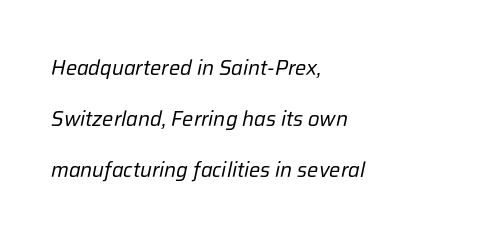
Q: Is the text bold? A: No.
Q: Is the text italic (slanted)? A: Yes, it leans right by about 12 degrees.
Q: Is the text underlined? A: No.
Q: How is the paragraph aligned? A: Left-aligned.
Q: Is the spacing between letters normal or unusually wide? A: Normal.
Q: Is the spacing between lines tight, normal or loose? A: Loose.
